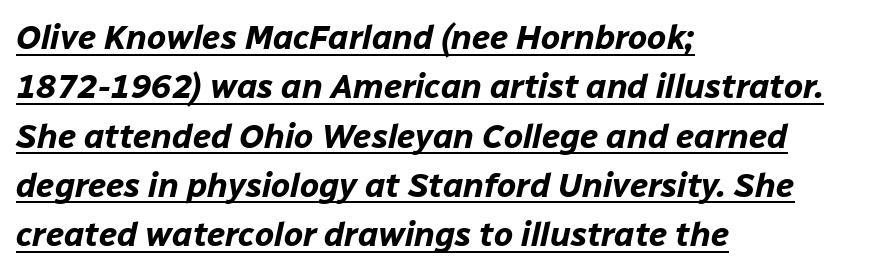
You could not count columns in this text — the font is proportionally spaced. A continuous stroke trails under the words, as in a hyperlink. Looking at the ascenders, they clearly lean. The line texture is even and compact thanks to regular tracking. The line-height multiplier appears to be the usual default. Caption: multi-line text, flush left, ragged right.
